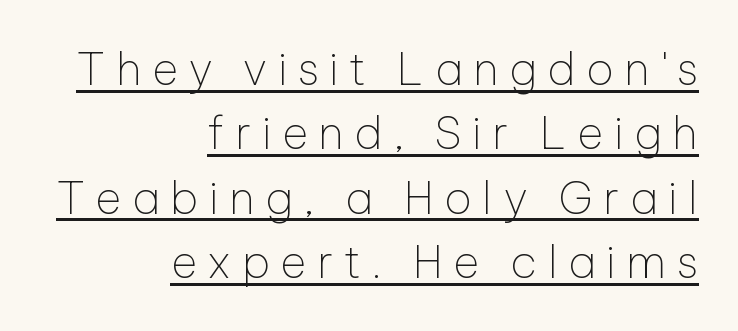
Underlined type. The weight would be labelled regular, book, light, or lighter still. A typesetter would call this proportional, since set widths differ per character. The lettering holds an erect, upright posture throughout.
